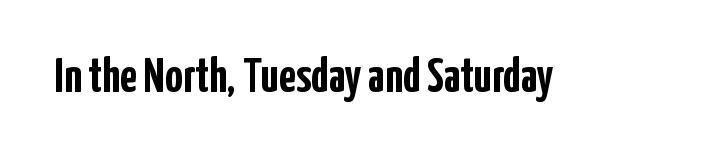
The image shows 49 px semibold, condensed sans-serif type, upright; set normal letter spacing, not underlined; low stroke contrast and a medium x-height.
